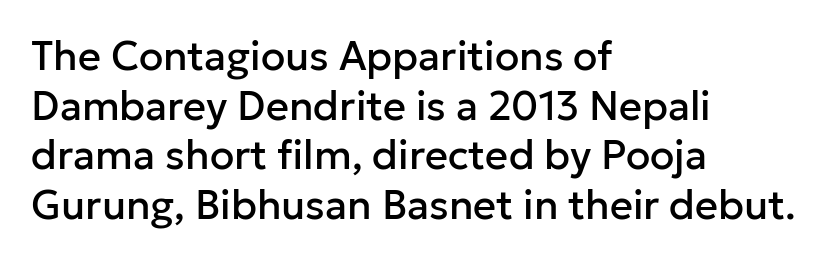
The passage shown is typed in a proportional face where columns would drift. Any mark beneath the type? The region is blank. The lines in this sample share a left origin and differ only in where they stop. Look at the bottom of the vertical strokes: they stop flat, with no serifs. Ascenders rise straight up at ninety degrees.
